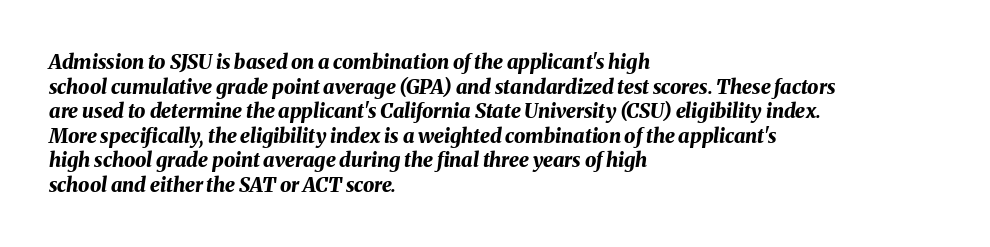
Q: Is the text bold? A: Yes.
Q: Is the text italic (slanted)? A: Yes, it leans right by about 8 degrees.
Q: Is the text underlined? A: No.
Q: How is the paragraph aligned? A: Left-aligned.
Q: Is the spacing between letters normal or unusually wide? A: Normal.
